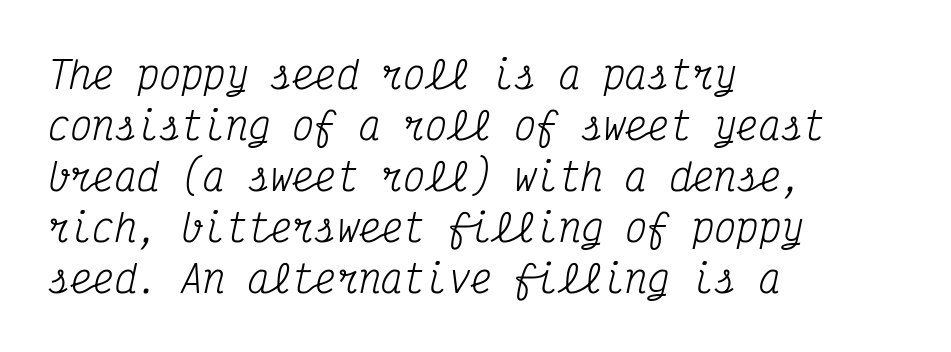
{"serif": "yes", "italic": "yes", "lean": "right", "slant_degrees": 12, "bold": "no", "weight": "regular", "width": "condensed", "stroke_contrast": "medium", "x_height": "medium", "monospaced": "yes", "underline": "no", "align": "left", "line_spacing": "normal", "line_spacing_ratio": 1.38, "letter_spacing": "normal", "letter_spacing_em": 0.0, "glyph_px": 37}
